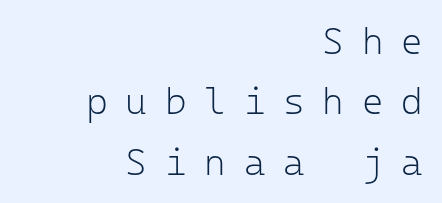
The image shows 37 px light sans-serif type, upright, monospaced; set right-aligned, normal line spacing (1.63x), unusually wide letter spacing (+0.48 em), not underlined; low stroke contrast and a medium x-height.
